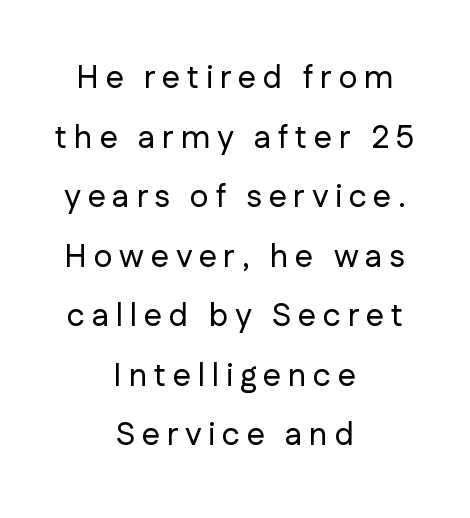
{"serif": "no", "italic": "no", "width": "normal", "stroke_contrast": "low", "x_height": "medium", "monospaced": "no", "underline": "no", "align": "center", "line_spacing_ratio": 1.86, "letter_spacing": "wide", "letter_spacing_em": 0.21, "glyph_px": 32}
